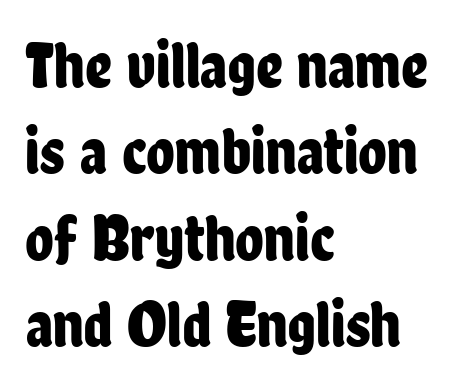
Q: Is the text italic (slanted)? A: No, it is upright.
Q: Is the typeface a serif or a sans-serif typeface? A: Sans-serif.
Q: Is the text underlined? A: No.
Q: How is the paragraph aligned? A: Left-aligned.
Q: Is the spacing between letters normal or unusually wide? A: Normal.
Q: Is the spacing between lines tight, normal or loose? A: Normal.
Q: Width (condensed, normal, or wide)? A: Condensed.
Q: Stroke contrast? A: Low.
Q: x-height? A: Medium.
Q: Monospaced? A: No.
